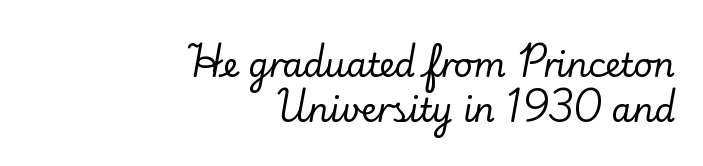
The image shows 33 px serif type; set right-aligned, normal line spacing (1.36x), normal letter spacing, not underlined; low stroke contrast and a small x-height.
